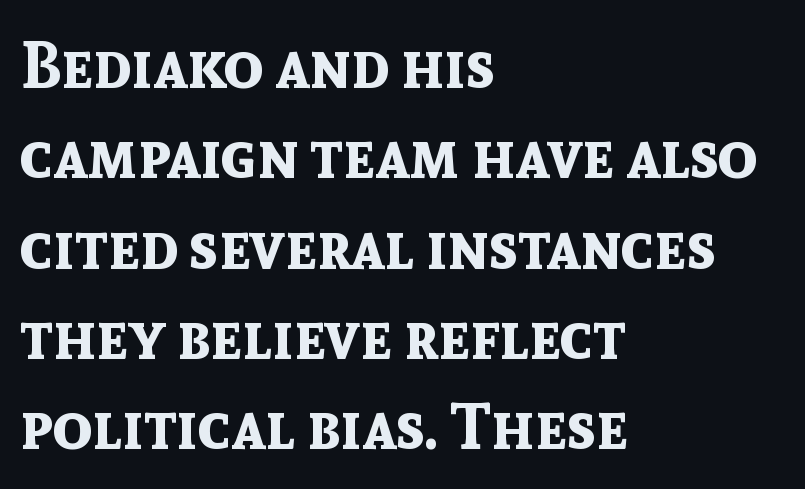
{"serif": "no", "italic": "no", "bold": "yes", "weight": "bold", "width": "normal", "x_height": "medium", "monospaced": "no", "underline": "no", "align": "left", "line_spacing": "normal", "line_spacing_ratio": 1.39, "letter_spacing": "normal", "letter_spacing_em": 0.0, "glyph_px": 65}
